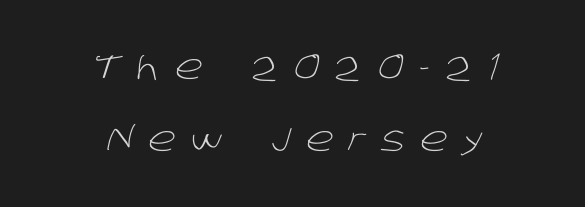
The image shows 34 px light sans-serif type; set centered, loose line spacing (2.11x), unusually wide letter spacing (+0.46 em), not underlined; low stroke contrast and a large x-height.
